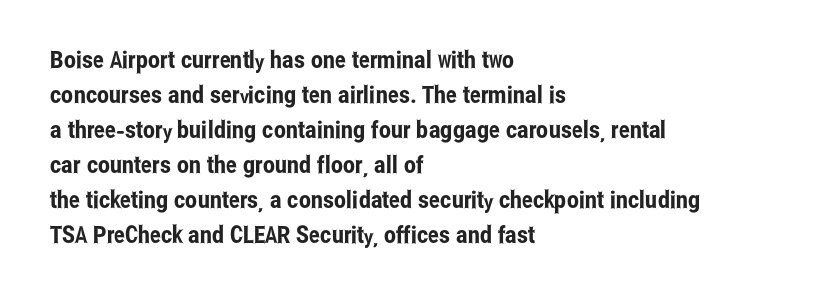
Style check: upright. The designer left line spacing at the default. Casual observation: everything's shoved over to the left. Tracking here is standard; glyphs follow each other at the usual distance. The foot of each line stays bare and open.
